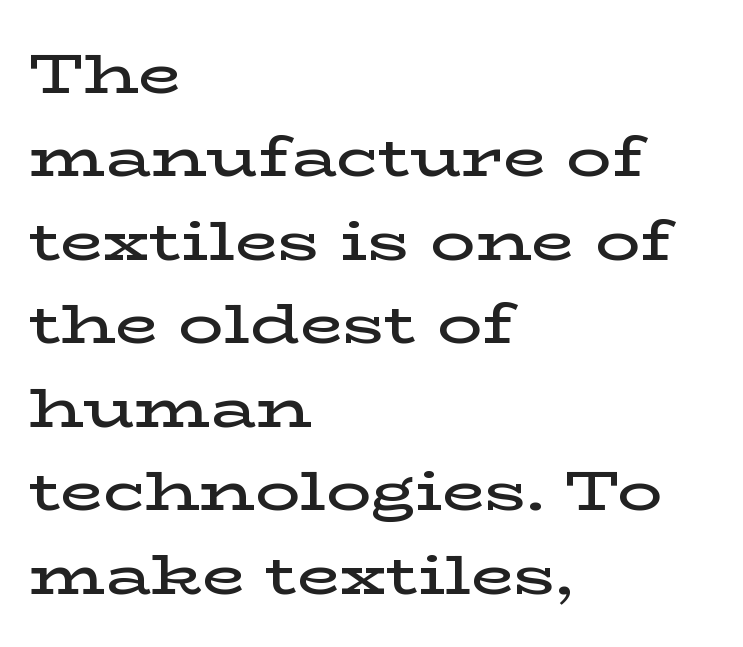
{"serif": "yes", "italic": "no", "bold": "semi", "weight": "semibold", "width": "wide", "stroke_contrast": "low", "x_height": "medium", "monospaced": "no", "underline": "no", "align": "left", "line_spacing": "normal", "line_spacing_ratio": 1.49, "letter_spacing": "normal", "letter_spacing_em": 0.0, "glyph_px": 56}
